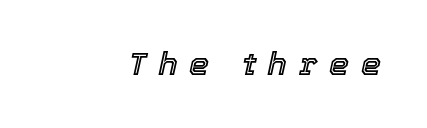
The image shows 32 px text type, italic (leaning right); set unusually wide letter spacing (+0.37 em), not underlined; a medium x-height.
